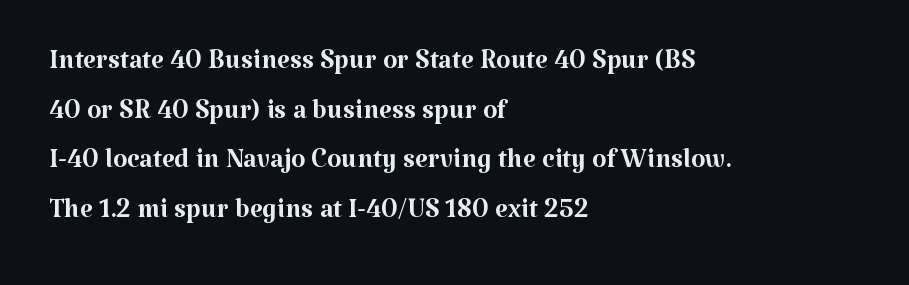
Old-style or modern, the face here clearly has serifs. Notice how the passage keeps a crisp vertical edge on the left only. The rendering uses natural spacing where letterforms have individual widths. The font's upright variant was chosen for this text. Letters rest on an invisible, unmarked baseline. Vertical stems look standard width or narrower in stroke.
